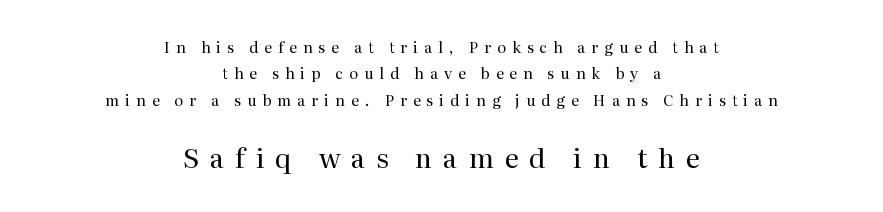
{"italic": "no", "bold": "no", "underline": "no", "align": "center", "line_spacing_ratio": 1.76, "letter_spacing": "wide", "letter_spacing_em": 0.4, "larger_block": "second", "size_ratio": 1.8, "glyph_px": 27}
